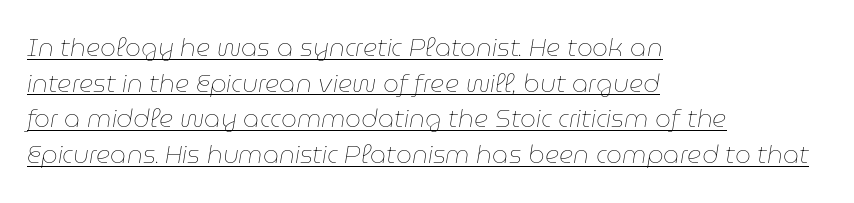
{"italic": "yes", "lean": "right", "slant_degrees": 9, "bold": "no", "underline": "yes", "align": "left", "line_spacing": "normal", "line_spacing_ratio": 1.43, "letter_spacing": "normal", "letter_spacing_em": 0.0, "glyph_px": 25}
